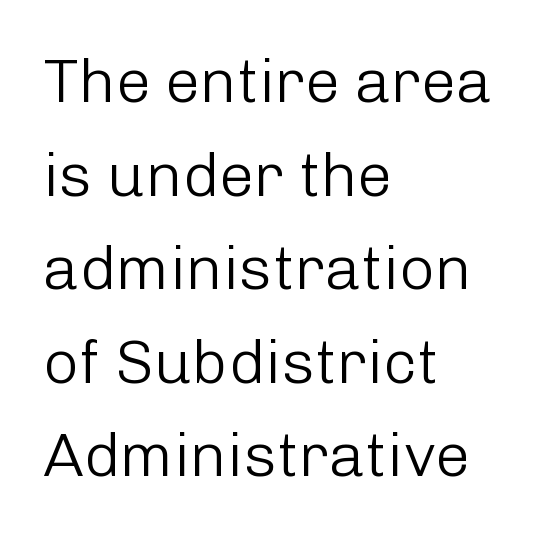
Line beginnings align vertically; line endings do not. Think of a printed novel: that variable character pitch is what you see here. Underline: absent. A typesetter would mark this as roman, not italic. This sample uses a sans-serif face.
